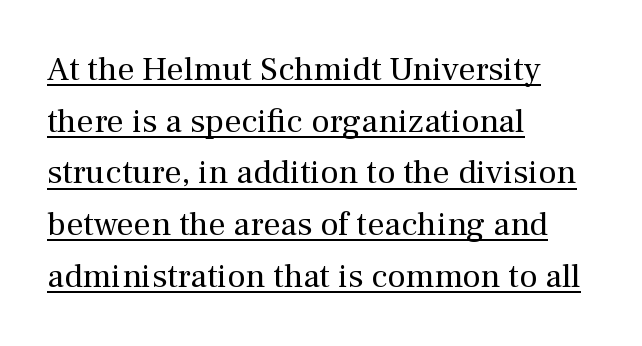
{"serif": "yes", "italic": "no", "bold": "no", "weight": "regular", "width": "normal", "stroke_contrast": "medium", "x_height": "medium", "monospaced": "no", "underline": "yes", "align": "left", "line_spacing": "normal", "line_spacing_ratio": 1.52, "letter_spacing": "normal", "letter_spacing_em": 0.0, "glyph_px": 34}
